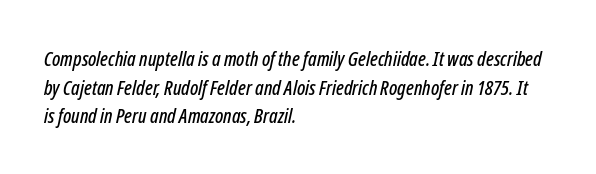
{"italic": "yes", "lean": "right", "slant_degrees": 12, "underline": "no", "align": "left", "line_spacing": "normal", "line_spacing_ratio": 1.43, "letter_spacing": "normal", "letter_spacing_em": 0.0, "glyph_px": 20}
